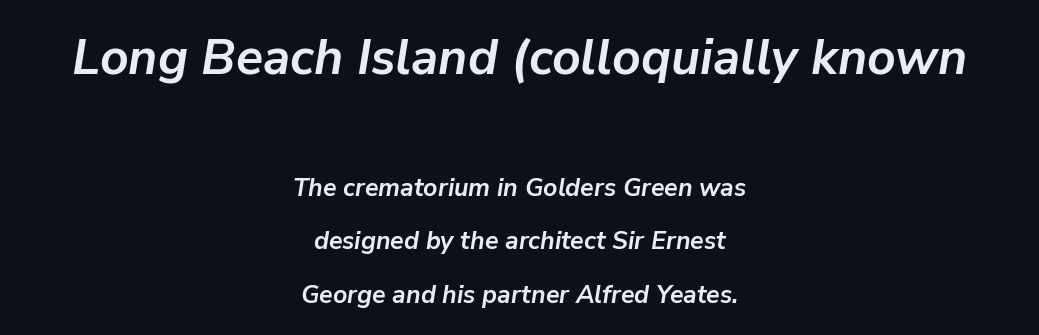
Every row of glyphs is offset so its center matches the block's center. This sample has the flowing, uneven cadence of proportional lettering. This block would shrink considerably if given ordinary leading; it's expanded now. The letters sit at their default tracking, neither squeezed nor spread. Its strokes are broad and dark, the hallmark of bold type. Would a proofreader flag this as italicized? Yes.
